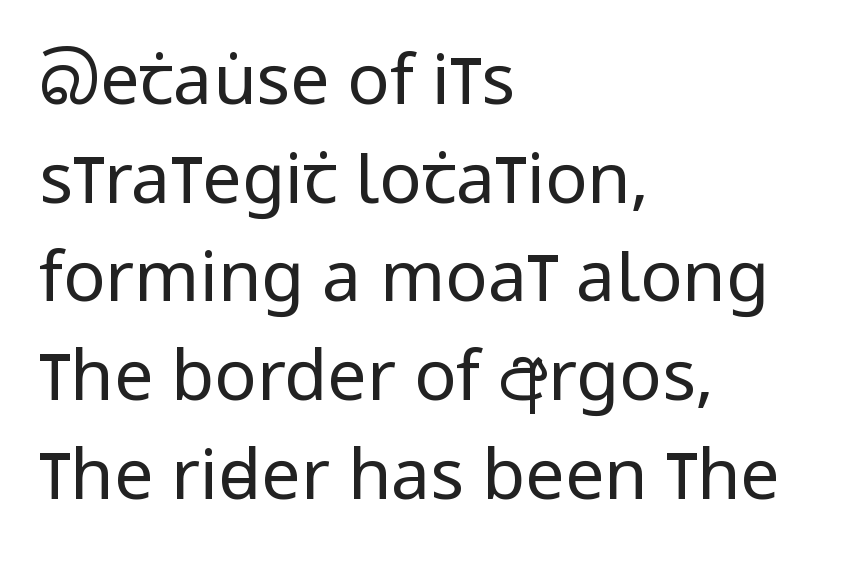
The image shows 70 px regular-weight, condensed sans-serif type, upright; set left-aligned, normal line spacing (1.41x), normal letter spacing, not underlined; low stroke contrast and a large x-height.
